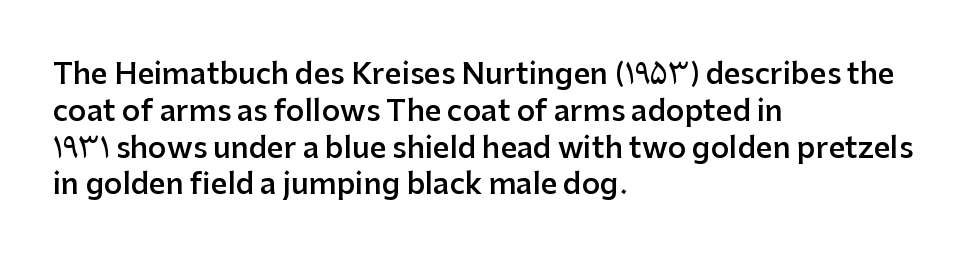
{"serif": "no", "italic": "no", "bold": "semi", "weight": "semibold", "width": "normal", "stroke_contrast": "low", "x_height": "medium", "monospaced": "no", "underline": "no", "align": "left", "line_spacing": "normal", "line_spacing_ratio": 1.27, "letter_spacing": "normal", "letter_spacing_em": 0.0, "glyph_px": 29}
